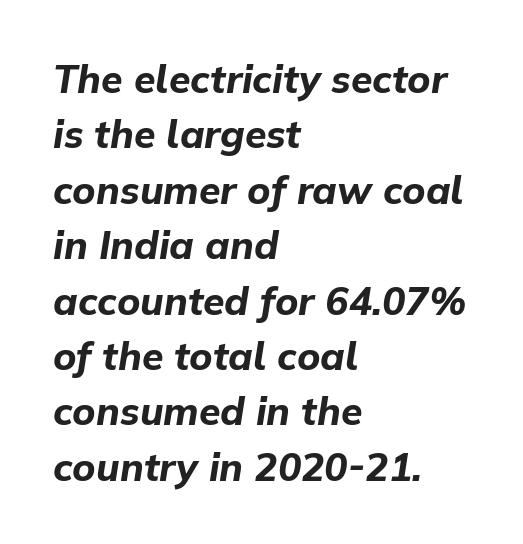
Q: Is the text bold? A: Yes.
Q: Is the text italic (slanted)? A: Yes, it leans right by about 9 degrees.
Q: Is the text underlined? A: No.
Q: How is the paragraph aligned? A: Left-aligned.
Q: Is the spacing between letters normal or unusually wide? A: Normal.
Q: Is the spacing between lines tight, normal or loose? A: Normal.
Q: Width (condensed, normal, or wide)? A: Normal.
Q: Stroke contrast? A: Low.
Q: x-height? A: Medium.
Q: Monospaced? A: No.
